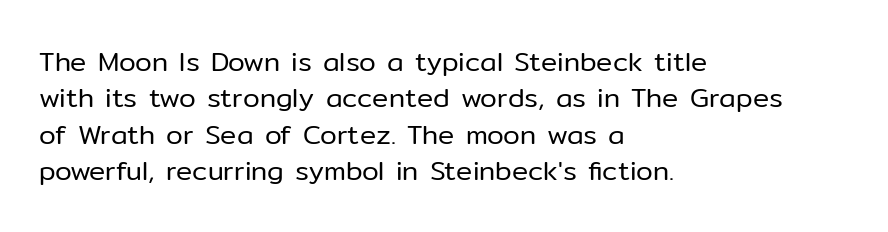
Upright lettering throughout. Reading down the column, the eye jumps a familiar distance to each next line. The typesetting does not lean heavy: it is not bold. Horizontal alignment here is leftward, the default for most running prose. The space directly below the letters is spotless. Glyph-to-glyph distance matches everyday printed text.
